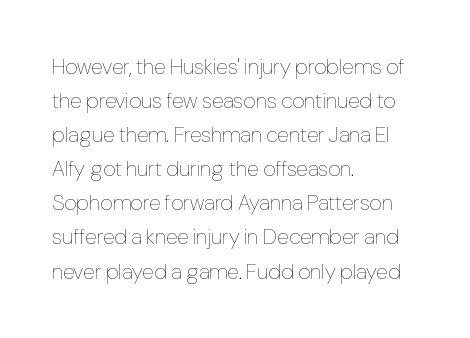
{"italic": "no", "bold": "no", "underline": "no", "align": "left", "line_spacing": "normal", "line_spacing_ratio": 1.55, "letter_spacing": "normal", "letter_spacing_em": 0.0, "glyph_px": 22}
